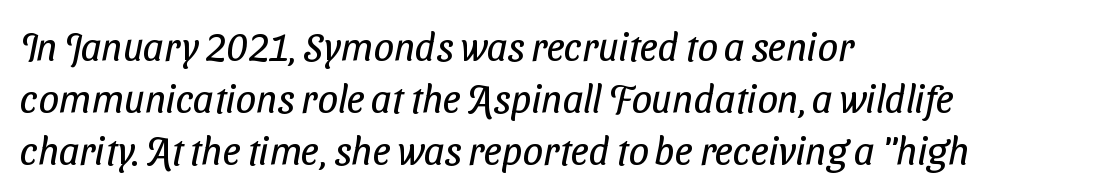
The type family on display is of the sans-serif kind. Summary of weight: not heavy and not bold. No word sits above an underline. The line-height multiplier appears to be the usual default. Caption: multi-line text, flush left, ragged right. There is no visible air inserted between adjacent glyphs.
